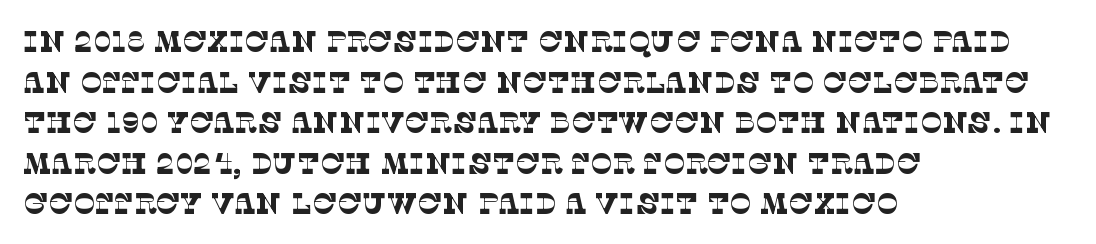
The string is rendered with underlining switched off. The rendering shows small feet on the letterforms — a serif design. The typesetter chose a ragged-right arrangement here. Interline gaps are of average width in this sample.
